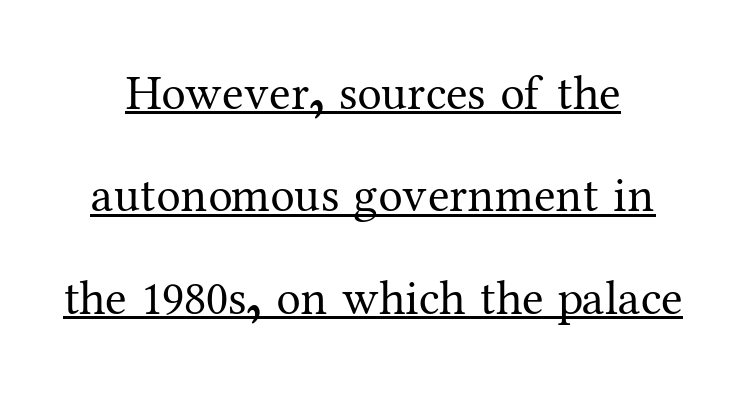
{"serif": "yes", "italic": "no", "bold": "no", "weight": "regular", "width": "normal", "stroke_contrast": "medium", "x_height": "medium", "monospaced": "no", "underline": "yes", "line_spacing": "loose", "line_spacing_ratio": 2.09, "letter_spacing": "normal", "letter_spacing_em": 0.0, "glyph_px": 49}
